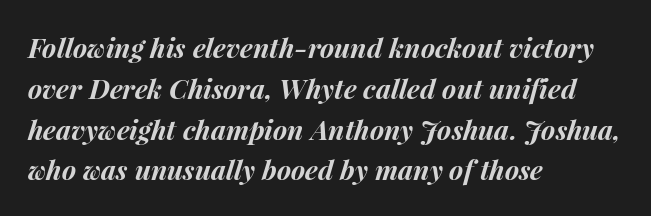
The image shows 27 px bold type, italic (leaning right); set left-aligned, normal line spacing (1.51x), normal letter spacing, not underlined.
